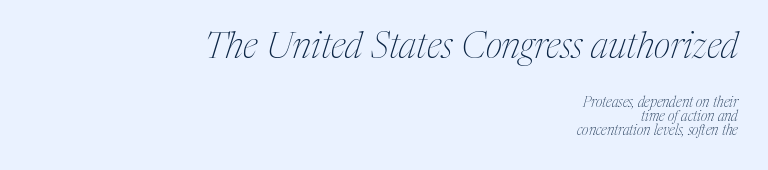
The image shows 36 px thin, condensed serif type, italic (leaning right); set right-aligned, tight line spacing (1.02x), normal letter spacing, not underlined; the first (top) block is 2.57x larger; medium stroke contrast and a medium x-height.
